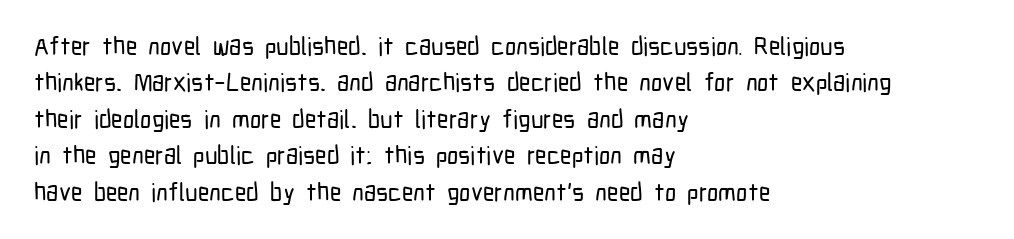
Q: Is the text italic (slanted)? A: No, it is upright.
Q: Is the text underlined? A: No.
Q: How is the paragraph aligned? A: Left-aligned.
Q: Is the spacing between letters normal or unusually wide? A: Normal.
Q: Is the spacing between lines tight, normal or loose? A: Normal.
